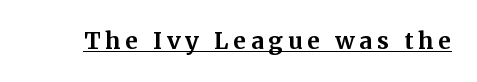
{"italic": "no", "bold": "yes", "underline": "yes", "letter_spacing": "wide", "letter_spacing_em": 0.21, "glyph_px": 23}
